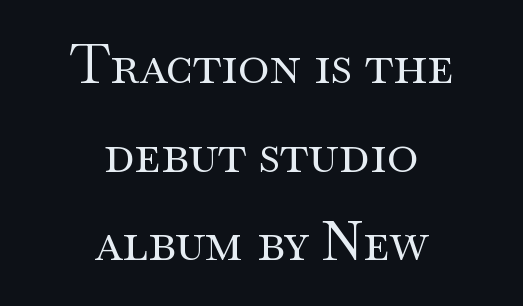
The image shows 54 px regular-weight, wide serif type, upright; set centered, normal line spacing (1.64x), normal letter spacing, not underlined; medium stroke contrast and a small x-height.
